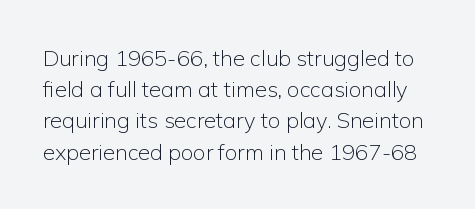
Q: Is the text bold? A: No.
Q: Is the text italic (slanted)? A: No, it is upright.
Q: Is the text underlined? A: No.
Q: Is the spacing between letters normal or unusually wide? A: Normal.
Q: Is the spacing between lines tight, normal or loose? A: Normal.
